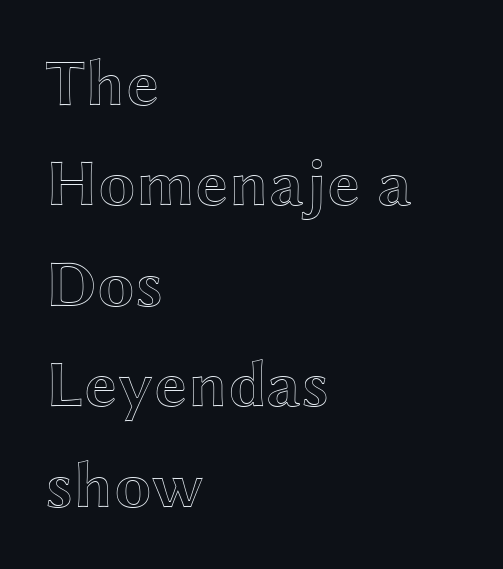
Does the lettering tilt? It doesn't — this is upright. Normally led — the rows are evenly, conventionally spaced. Looks like regular typesetting: each glyph gets only the width it needs. The zone under the glyphs is completely vacant. Horizontal alignment here is leftward, the default for most running prose.
